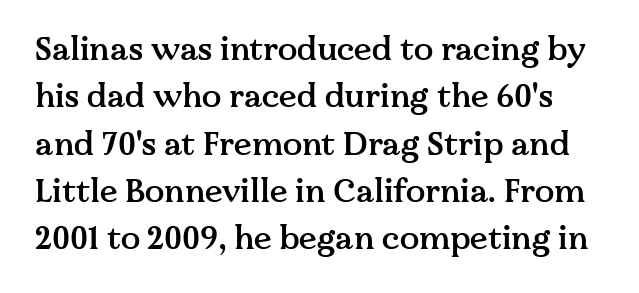
Q: Is the text bold? A: Semi-bold.
Q: Is the text italic (slanted)? A: No, it is upright.
Q: Is the typeface a serif or a sans-serif typeface? A: Serif.
Q: Is the text underlined? A: No.
Q: Is the spacing between letters normal or unusually wide? A: Normal.
Q: Is the spacing between lines tight, normal or loose? A: Normal.
Q: Width (condensed, normal, or wide)? A: Normal.
Q: Stroke contrast? A: Medium.
Q: x-height? A: Medium.
Q: Monospaced? A: No.
